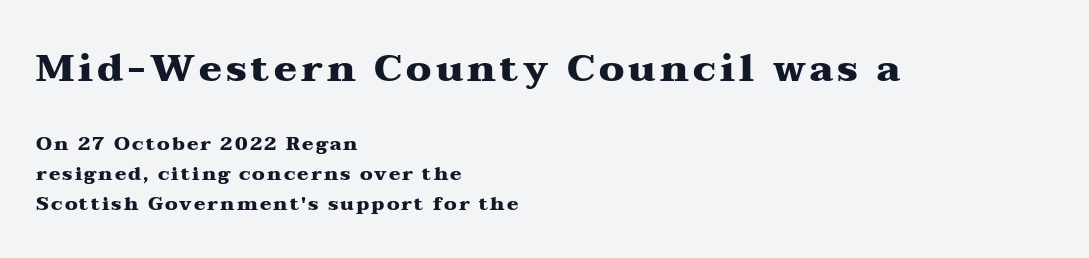
The composition opens big and finishes small. Reading down the block, your eye returns to a fixed left position each line. The letters are bold, with thick, heavy strokes. Unmarked baselines from the first word to the last. Upright lettering throughout.
